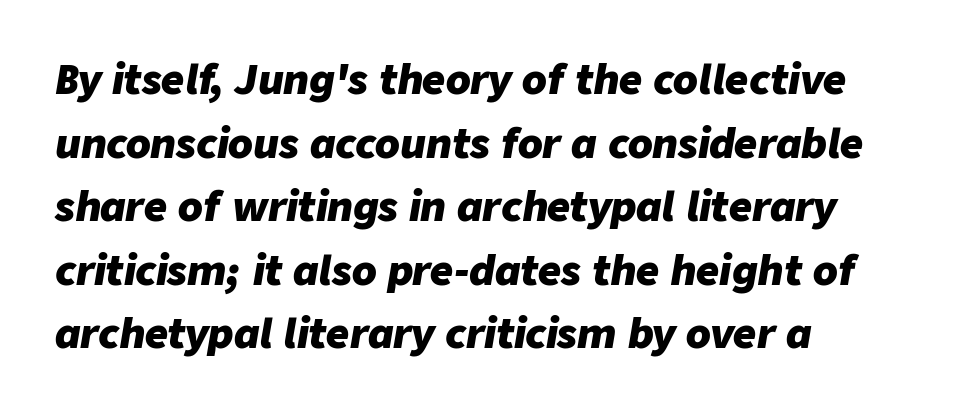
{"italic": "yes", "lean": "right", "slant_degrees": 9, "bold": "yes", "weight": "heavy", "width": "normal", "stroke_contrast": "low", "x_height": "medium", "monospaced": "no", "underline": "no", "align": "left", "line_spacing": "normal", "line_spacing_ratio": 1.59, "letter_spacing": "normal", "letter_spacing_em": 0.0, "glyph_px": 40}
